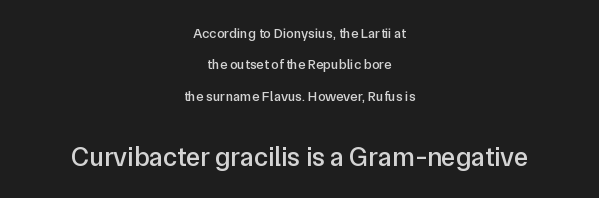
Q: Is the text italic (slanted)? A: No, it is upright.
Q: Is the text underlined? A: No.
Q: How is the paragraph aligned? A: Centered.
Q: Is the spacing between letters normal or unusually wide? A: Normal.
Q: Is the spacing between lines tight, normal or loose? A: Loose.
Q: Which block of text is set in a larger size, the first (top) or the second (bottom)? A: The second (bottom) one.
